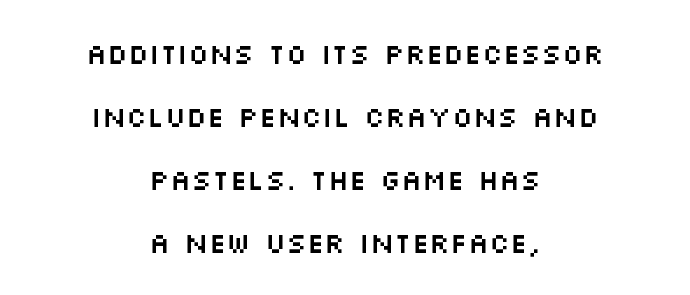
Q: Is the text italic (slanted)? A: No, it is upright.
Q: Is the typeface a serif or a sans-serif typeface? A: Sans-serif.
Q: Is the text underlined? A: No.
Q: How is the paragraph aligned? A: Centered.
Q: Is the spacing between letters normal or unusually wide? A: Normal.
Q: Is the spacing between lines tight, normal or loose? A: Loose.
Q: Width (condensed, normal, or wide)? A: Wide.
Q: Stroke contrast? A: Medium.
Q: x-height? A: Large.
Q: Monospaced? A: No.
